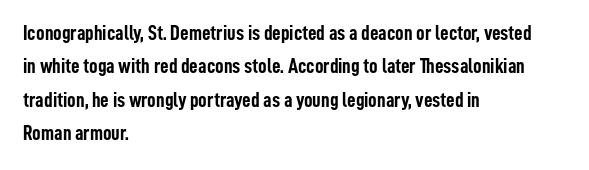
Q: Is the text bold? A: Yes.
Q: Is the text italic (slanted)? A: No, it is upright.
Q: Is the text underlined? A: No.
Q: How is the paragraph aligned? A: Left-aligned.
Q: Is the spacing between letters normal or unusually wide? A: Normal.
Q: Is the spacing between lines tight, normal or loose? A: Normal.
